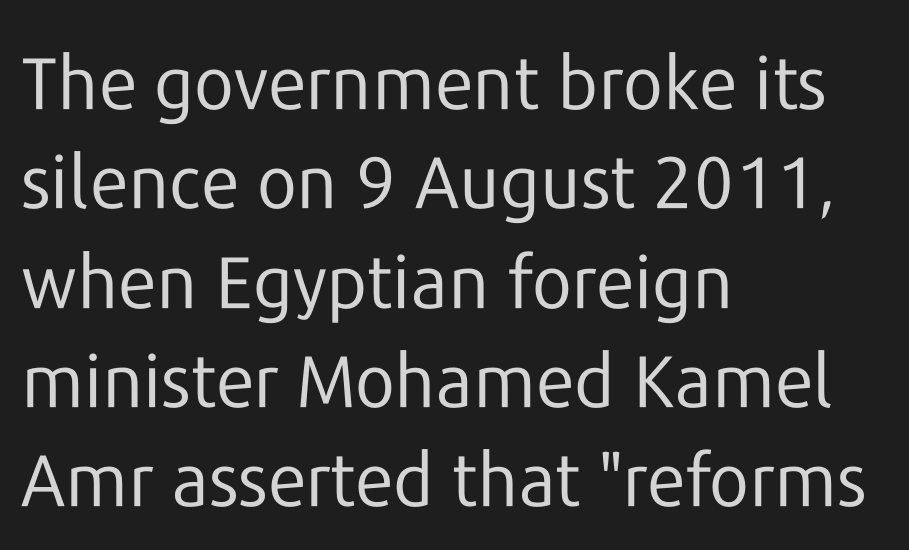
The lines in this sample share a left origin and differ only in where they stop. The passage shown has conventional tracking throughout. Character widths vary here, with narrow letters taking less room than wide ones. Nope, no serifs anywhere on these letters. Style check: upright.
